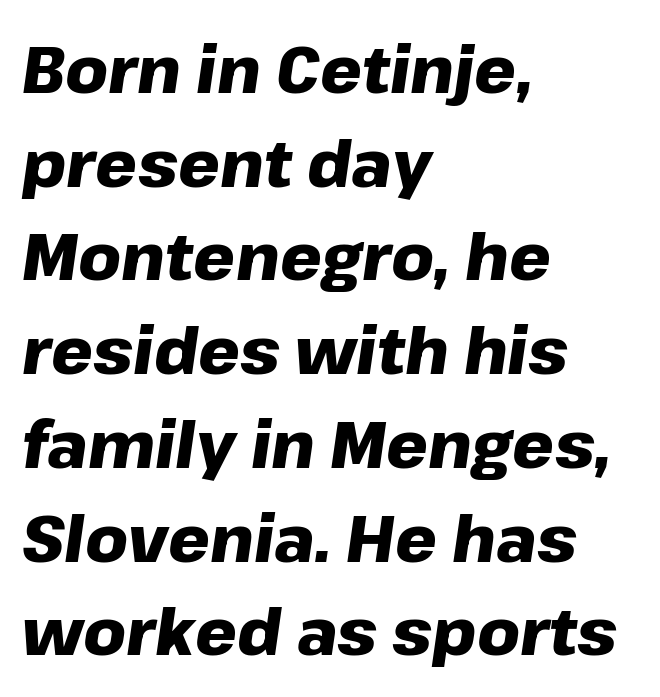
Any mark beneath the type? The region is blank. Interline gaps are of average width in this sample. The font is running at its bold setting. The letters are slanted; this is an italic face. The setting favours the left margin, as ordinary paragraphs usually do. Do the characters align in a grid? No, the font is proportional.
